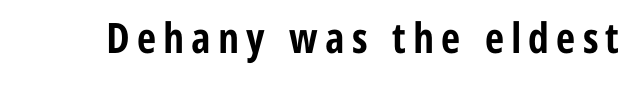
{"serif": "no", "italic": "no", "bold": "yes", "weight": "bold", "width": "condensed", "stroke_contrast": "low", "x_height": "medium", "monospaced": "no", "underline": "no", "glyph_px": 42}
